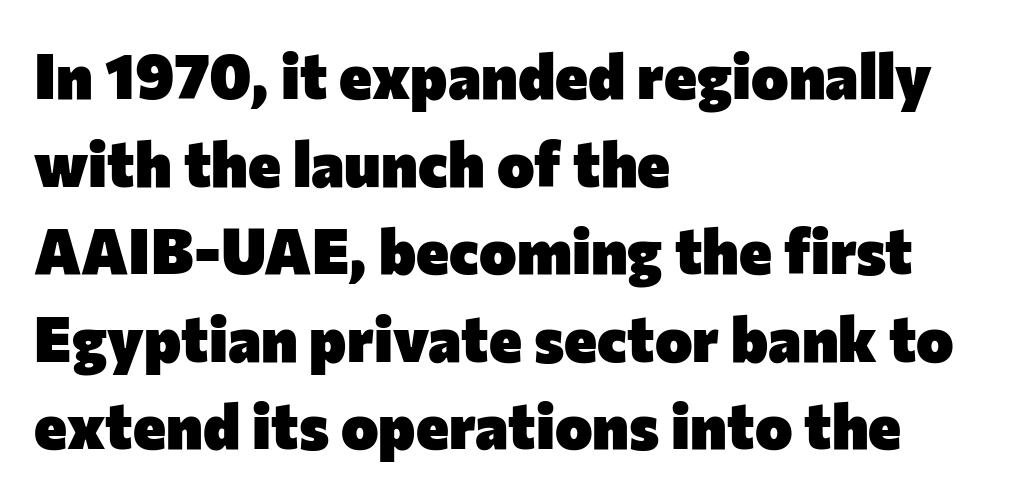
{"serif": "no", "italic": "no", "bold": "yes", "weight": "heavy", "width": "normal", "stroke_contrast": "low", "x_height": "medium", "monospaced": "no", "underline": "no", "align": "left", "line_spacing": "normal", "line_spacing_ratio": 1.39, "letter_spacing": "normal", "letter_spacing_em": 0.0, "glyph_px": 63}
